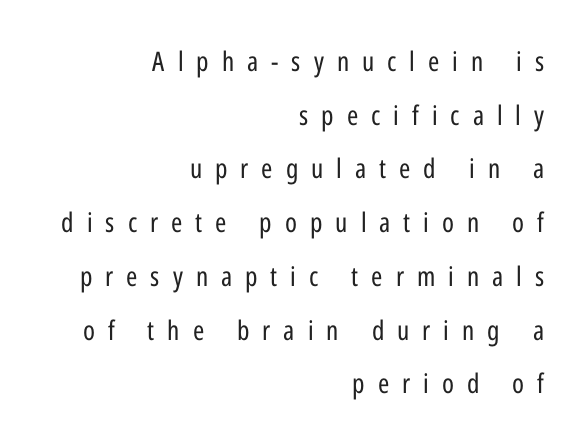
If you measured baseline to baseline, you'd find a long distance. The typesetter chose a ragged-left arrangement here. Observe the wide spacing: letters keep a clear distance from each other. The letters stand straight up with perfectly vertical stems. This rendering features lettering with no underline.
